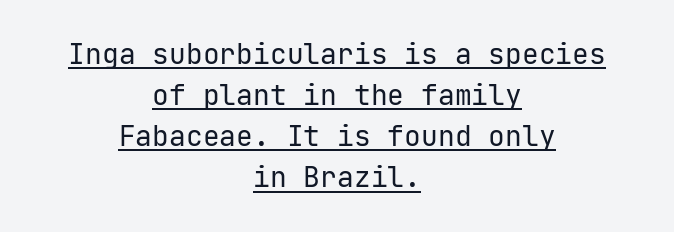
{"serif": "no", "italic": "no", "bold": "no", "weight": "regular", "width": "normal", "stroke_contrast": "low", "x_height": "medium", "monospaced": "yes", "underline": "yes", "align": "center", "line_spacing": "normal", "line_spacing_ratio": 1.47, "letter_spacing": "normal", "letter_spacing_em": 0.0, "glyph_px": 28}
